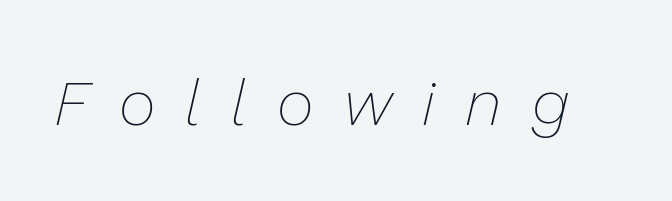
{"italic": "yes", "lean": "right", "slant_degrees": 13, "bold": "no", "weight": "thin", "width": "normal", "stroke_contrast": "low", "x_height": "medium", "monospaced": "no", "underline": "no", "letter_spacing": "wide", "letter_spacing_em": 0.47, "glyph_px": 64}
